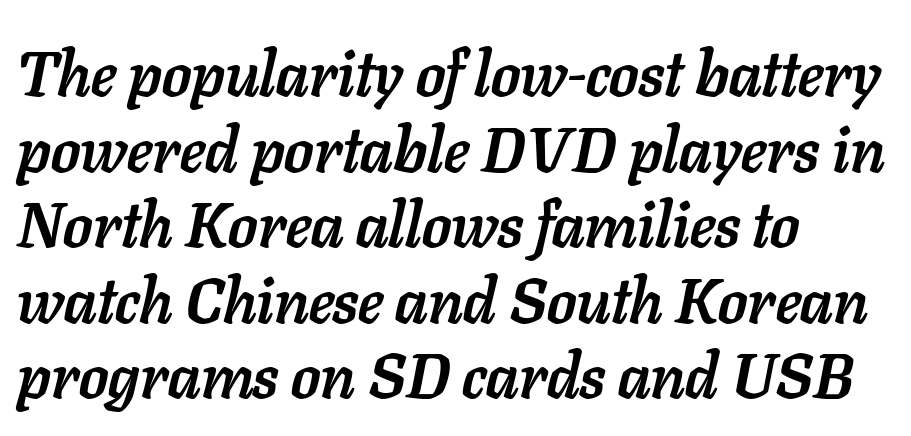
Q: Is the text bold? A: Yes.
Q: Is the text italic (slanted)? A: Yes, it leans right by about 11 degrees.
Q: Is the text underlined? A: No.
Q: How is the paragraph aligned? A: Left-aligned.
Q: Is the spacing between letters normal or unusually wide? A: Normal.
Q: Width (condensed, normal, or wide)? A: Normal.
Q: Stroke contrast? A: Low.
Q: x-height? A: Medium.
Q: Monospaced? A: No.
